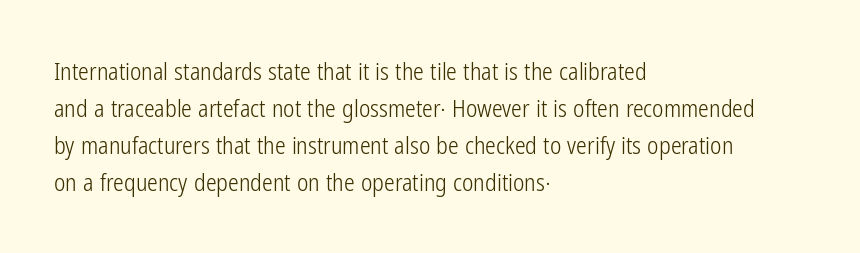
Q: Is the text bold? A: No.
Q: Is the text italic (slanted)? A: No, it is upright.
Q: Is the text underlined? A: No.
Q: How is the paragraph aligned? A: Left-aligned.
Q: Is the spacing between letters normal or unusually wide? A: Normal.
Q: Is the spacing between lines tight, normal or loose? A: Normal.
